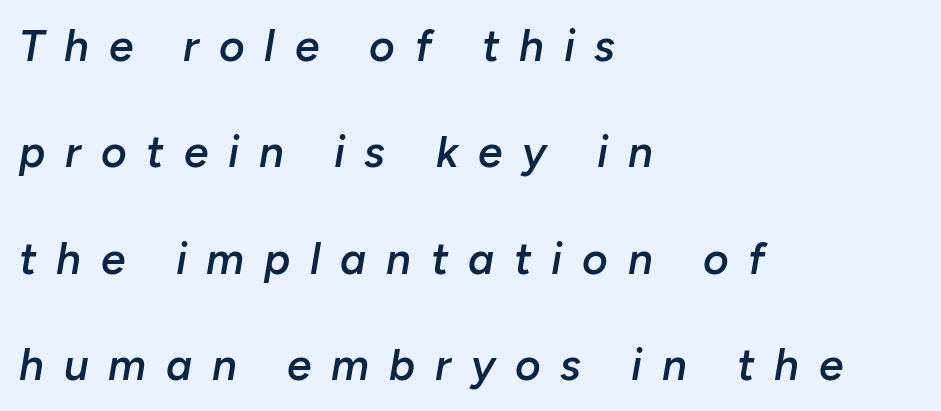
The image shows 44 px semibold type, italic (leaning right); set left-aligned, loose line spacing (2.42x), unusually wide letter spacing (+0.45 em), not underlined; low stroke contrast and a medium x-height.
